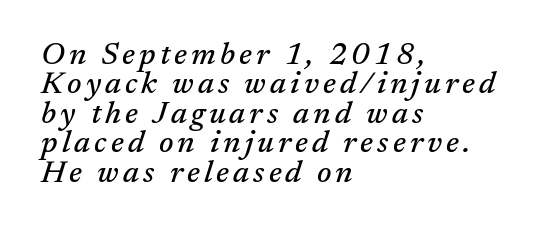
The image shows 31 px serif type, italic (leaning right); set left-aligned, tight line spacing (0.95x), not underlined; medium stroke contrast and a medium x-height.
